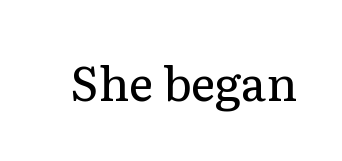
Q: Is the text bold? A: No.
Q: Is the text italic (slanted)? A: No, it is upright.
Q: Is the typeface a serif or a sans-serif typeface? A: Serif.
Q: Is the text underlined? A: No.
Q: Is the spacing between letters normal or unusually wide? A: Normal.
Q: Width (condensed, normal, or wide)? A: Normal.
Q: Stroke contrast? A: Low.
Q: x-height? A: Medium.
Q: Monospaced? A: No.
